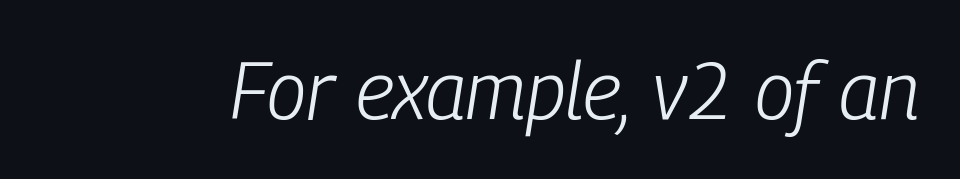
{"italic": "yes", "lean": "right", "slant_degrees": 9, "bold": "no", "weight": "light", "width": "condensed", "stroke_contrast": "low", "x_height": "medium", "monospaced": "no", "underline": "no", "letter_spacing": "normal", "letter_spacing_em": 0.0, "glyph_px": 80}
